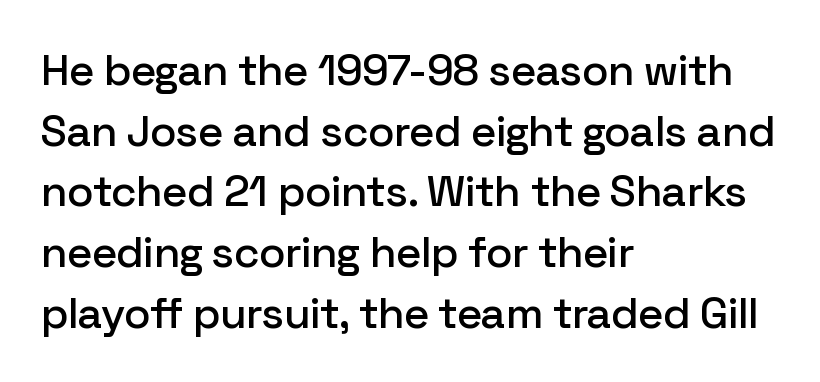
Leading matches the norm, producing a regular column. Every character sits straight up, as roman type does. The characters display no serif detailing; their extremities are plain. Underlining? Definitely not there.
